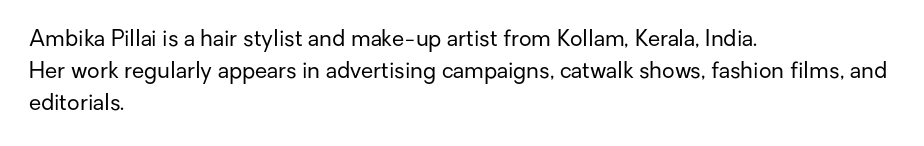
{"italic": "no", "bold": "no", "underline": "no", "align": "left", "line_spacing": "normal", "line_spacing_ratio": 1.46, "letter_spacing": "normal", "letter_spacing_em": 0.0, "glyph_px": 22}
